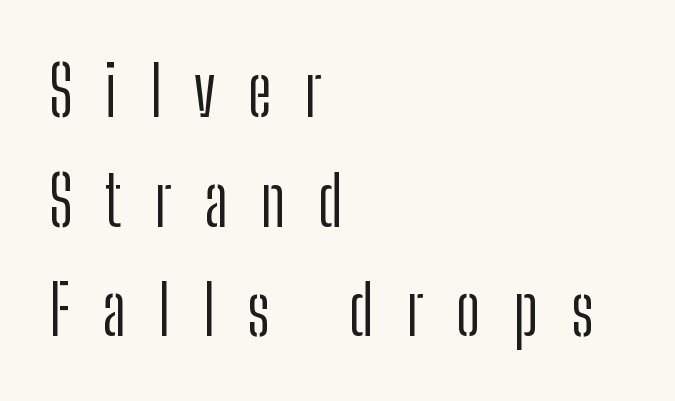
The image shows 69 px light, condensed sans-serif type, upright; set left-aligned, normal line spacing (1.59x), unusually wide letter spacing (+0.47 em), not underlined; low stroke contrast and a medium x-height.
